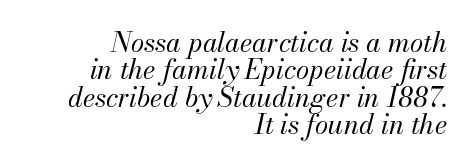
{"italic": "yes", "lean": "right", "slant_degrees": 13, "bold": "no", "underline": "no", "align": "right", "line_spacing": "tight", "line_spacing_ratio": 1.01, "letter_spacing": "normal", "letter_spacing_em": 0.0, "glyph_px": 27}
